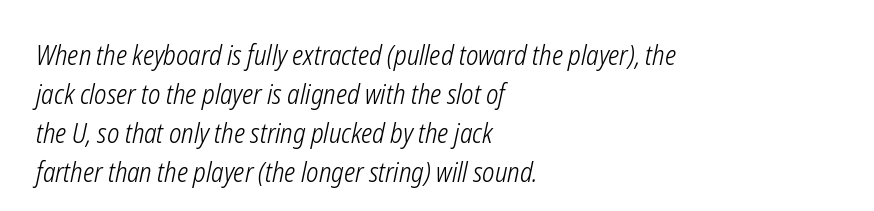
The image shows 27 px text type, italic (leaning right); set left-aligned, normal line spacing (1.44x), normal letter spacing, not underlined.
